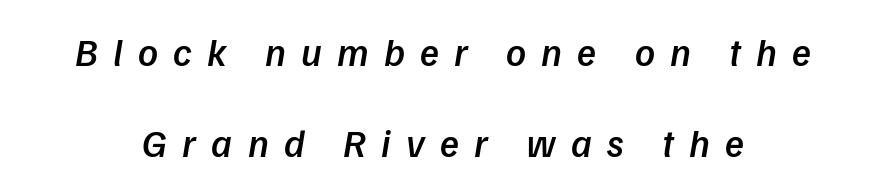
{"serif": "no", "bold": "semi", "weight": "semibold", "width": "normal", "stroke_contrast": "low", "x_height": "medium", "monospaced": "no", "underline": "no", "align": "center", "line_spacing": "loose", "line_spacing_ratio": 2.33, "letter_spacing": "wide", "letter_spacing_em": 0.39, "glyph_px": 39}
